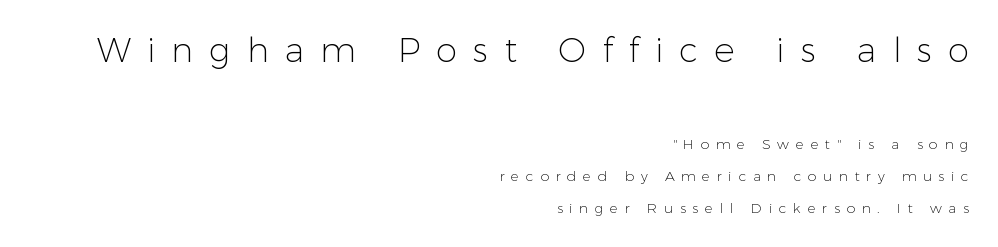
Q: Is the text bold? A: No.
Q: Is the text italic (slanted)? A: No, it is upright.
Q: Is the typeface a serif or a sans-serif typeface? A: Sans-serif.
Q: Is the text underlined? A: No.
Q: How is the paragraph aligned? A: Right-aligned.
Q: Is the spacing between letters normal or unusually wide? A: Unusually wide.
Q: Is the spacing between lines tight, normal or loose? A: Loose.
Q: Which block of text is set in a larger size, the first (top) or the second (bottom)? A: The first (top) one.
Q: Width (condensed, normal, or wide)? A: Normal.
Q: Stroke contrast? A: Low.
Q: x-height? A: Medium.
Q: Monospaced? A: No.
